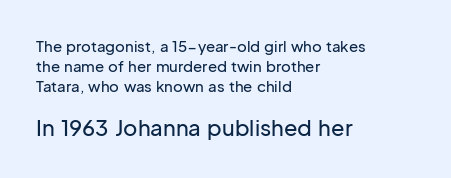
The letterforms sit shoulder to shoulder at normal distance. A clean baseline with only descenders dipping below it. Size hierarchy here favors the trailing block over the leading one. Does the lettering tilt? It doesn't — this is upright. Normally led — the rows are evenly, conventionally spaced.
